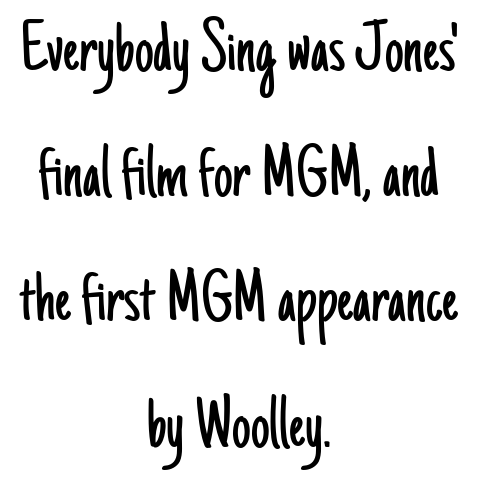
Q: Is the text bold? A: No.
Q: Is the text italic (slanted)? A: No, it is upright.
Q: Is the typeface a serif or a sans-serif typeface? A: Sans-serif.
Q: Is the text underlined? A: No.
Q: How is the paragraph aligned? A: Centered.
Q: Is the spacing between letters normal or unusually wide? A: Normal.
Q: Is the spacing between lines tight, normal or loose? A: Normal.
Q: Width (condensed, normal, or wide)? A: Condensed.
Q: Stroke contrast? A: Low.
Q: x-height? A: Small.
Q: Monospaced? A: No.
